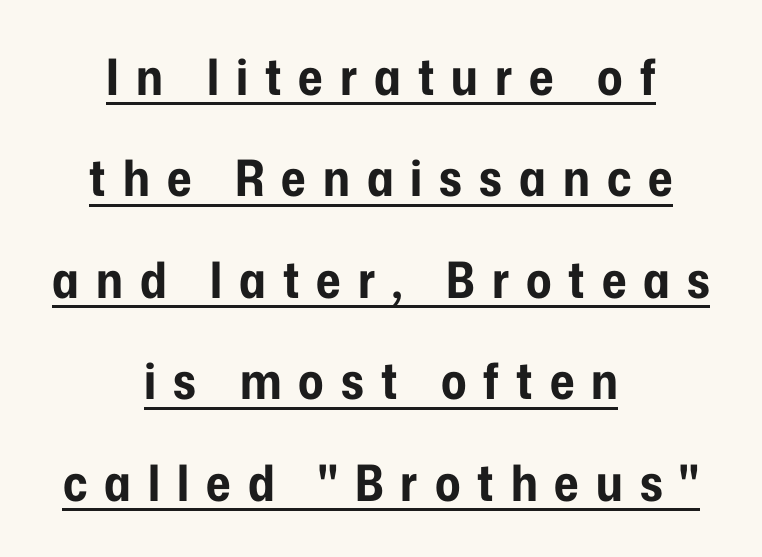
The image shows 50 px bold, condensed sans-serif type, upright; set centered, loose line spacing (2.03x), unusually wide letter spacing (+0.34 em), underlined; low stroke contrast and a medium x-height.
